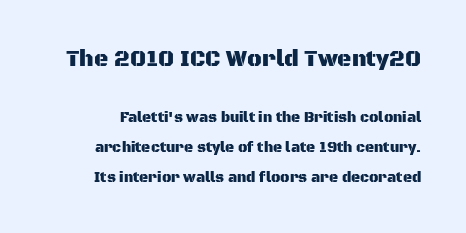
{"italic": "no", "underline": "no", "line_spacing": "loose", "line_spacing_ratio": 2.13, "letter_spacing": "normal", "letter_spacing_em": 0.0, "larger_block": "first", "size_ratio": 1.57, "glyph_px": 22}
